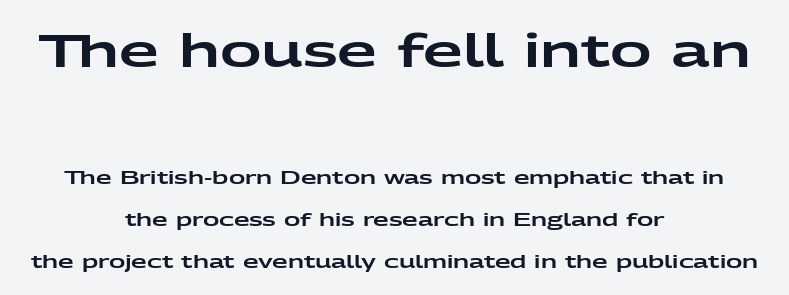
{"serif": "no", "italic": "no", "width": "wide", "stroke_contrast": "low", "x_height": "medium", "monospaced": "no", "underline": "no", "align": "center", "line_spacing": "loose", "line_spacing_ratio": 2.33, "letter_spacing": "normal", "letter_spacing_em": 0.0, "larger_block": "first", "size_ratio": 2.56, "glyph_px": 46}
